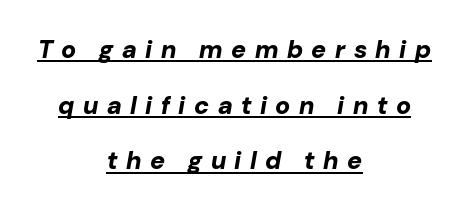
{"italic": "yes", "lean": "right", "slant_degrees": 10, "bold": "yes", "underline": "yes", "align": "center", "line_spacing": "loose", "line_spacing_ratio": 2.23, "letter_spacing": "wide", "letter_spacing_em": 0.34, "glyph_px": 25}
